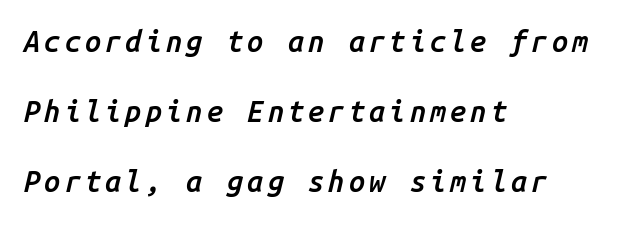
Q: Is the text bold? A: Semi-bold.
Q: Is the text italic (slanted)? A: Yes, it leans right by about 14 degrees.
Q: Is the text underlined? A: No.
Q: How is the paragraph aligned? A: Left-aligned.
Q: Is the spacing between lines tight, normal or loose? A: Loose.
Q: Width (condensed, normal, or wide)? A: Normal.
Q: Stroke contrast? A: Low.
Q: x-height? A: Medium.
Q: Monospaced? A: Yes.
